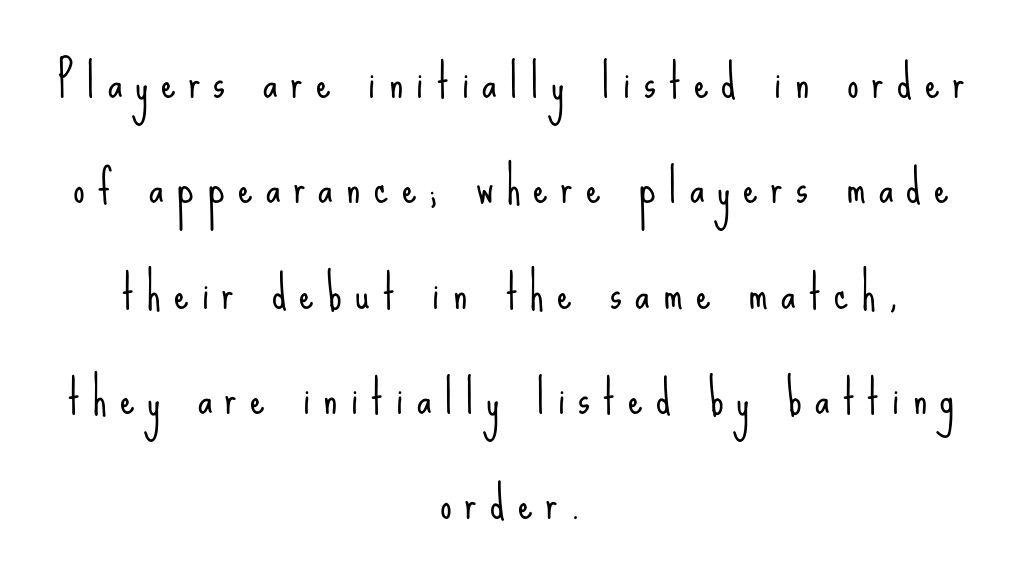
No feet cap the strokes, marking this as sans-serif type. No extra ink here — the face is not bold. Proportional: the letters do not fall into vertical columns. Descenders hang freely into open space. This rendering uses center alignment, leaving both contours irregular but symmetric.
